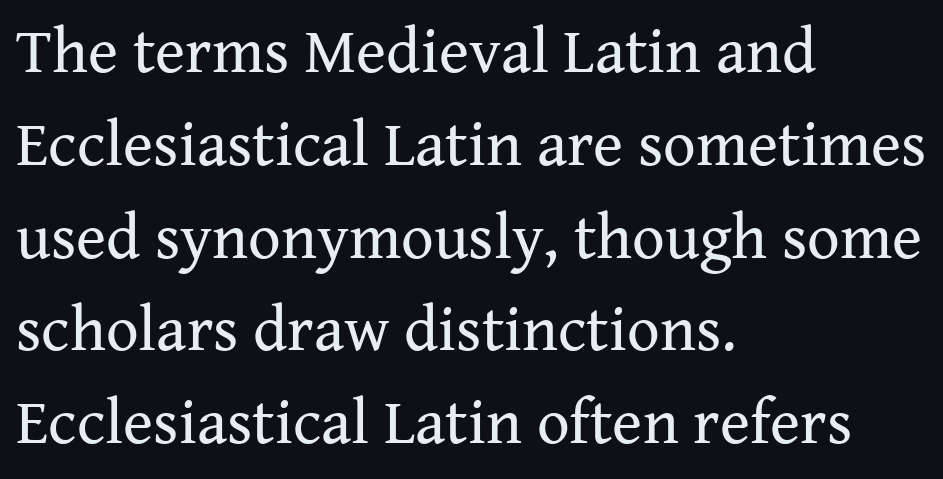
Q: Is the text bold? A: No.
Q: Is the text italic (slanted)? A: No, it is upright.
Q: Is the typeface a serif or a sans-serif typeface? A: Serif.
Q: Is the text underlined? A: No.
Q: How is the paragraph aligned? A: Left-aligned.
Q: Is the spacing between letters normal or unusually wide? A: Normal.
Q: Is the spacing between lines tight, normal or loose? A: Normal.
Q: Width (condensed, normal, or wide)? A: Normal.
Q: Stroke contrast? A: Medium.
Q: x-height? A: Medium.
Q: Monospaced? A: No.
